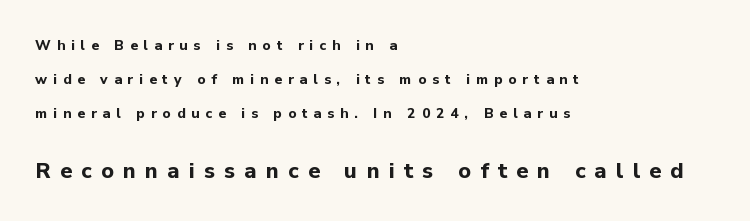
Plain, unruled lines of type. The more generous point size was reserved for the lower chunk. Each new line begins a long way beneath the previous one. The letterforms stand isolated, each surrounded by extra space. The letters stand straight up with perfectly vertical stems. In CSS terms this would be text-align: left.
